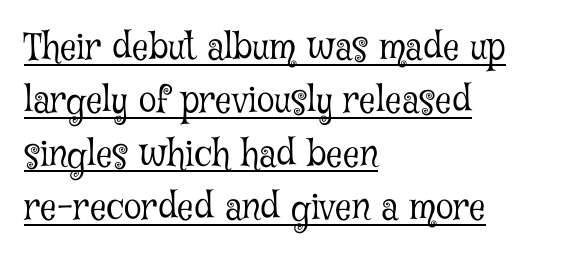
The image shows 36 px light, condensed serif type, upright; set left-aligned, normal line spacing (1.48x), normal letter spacing, underlined; low stroke contrast and a medium x-height.
